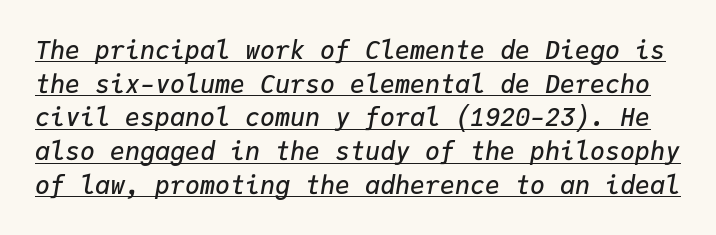
{"italic": "yes", "lean": "right", "slant_degrees": 9, "bold": "semi", "underline": "yes", "line_spacing": "normal", "line_spacing_ratio": 1.35, "letter_spacing": "normal", "letter_spacing_em": 0.0, "glyph_px": 25}
